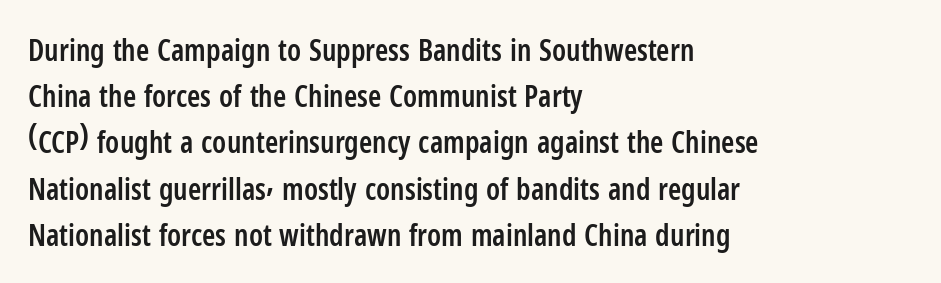
{"serif": "no", "italic": "no", "bold": "semi", "weight": "semibold", "width": "condensed", "stroke_contrast": "low", "x_height": "medium", "monospaced": "no", "underline": "no", "align": "left", "line_spacing": "normal", "line_spacing_ratio": 1.54, "letter_spacing": "normal", "letter_spacing_em": 0.0, "glyph_px": 30}
